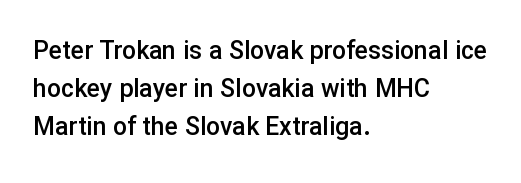
Q: Is the text bold? A: Semi-bold.
Q: Is the text italic (slanted)? A: No, it is upright.
Q: Is the text underlined? A: No.
Q: How is the paragraph aligned? A: Left-aligned.
Q: Is the spacing between letters normal or unusually wide? A: Normal.
Q: Is the spacing between lines tight, normal or loose? A: Normal.
